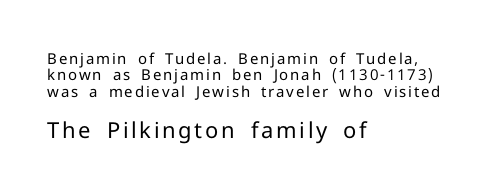
Is the stroke heavy? The answer is a plain regular-or-lighter. Size hierarchy here favors the trailing block over the leading one. Rule under the text: the space is simply empty. Is the block centered? No — it sits flush against the left margin. A roman cut, with each character standing at attention. This block would grow much taller if given ordinary leading; it's compressed now.
